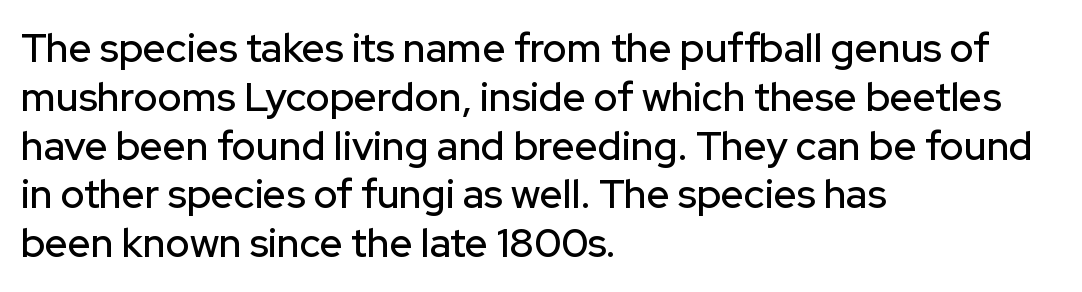
{"serif": "no", "italic": "no", "width": "normal", "stroke_contrast": "low", "x_height": "medium", "monospaced": "no", "underline": "no", "align": "left", "line_spacing_ratio": 1.22, "letter_spacing": "normal", "letter_spacing_em": 0.0, "glyph_px": 40}
